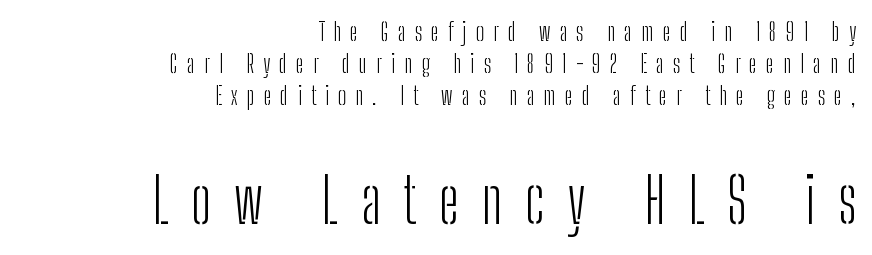
{"serif": "no", "italic": "no", "bold": "no", "weight": "light", "width": "condensed", "stroke_contrast": "low", "x_height": "medium", "monospaced": "no", "underline": "no", "align": "right", "line_spacing": "normal", "line_spacing_ratio": 1.28, "letter_spacing": "wide", "letter_spacing_em": 0.36, "larger_block": "second", "size_ratio": 2.52, "glyph_px": 63}
